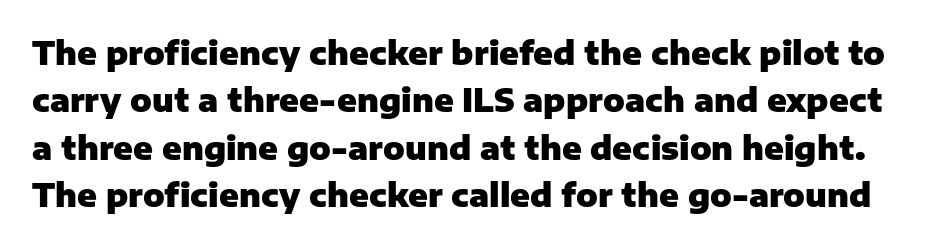
Q: Is the text bold? A: Yes.
Q: Is the text italic (slanted)? A: No, it is upright.
Q: Is the typeface a serif or a sans-serif typeface? A: Sans-serif.
Q: Is the text underlined? A: No.
Q: Is the spacing between letters normal or unusually wide? A: Normal.
Q: Is the spacing between lines tight, normal or loose? A: Normal.
Q: Width (condensed, normal, or wide)? A: Normal.
Q: Stroke contrast? A: Low.
Q: x-height? A: Medium.
Q: Monospaced? A: No.
